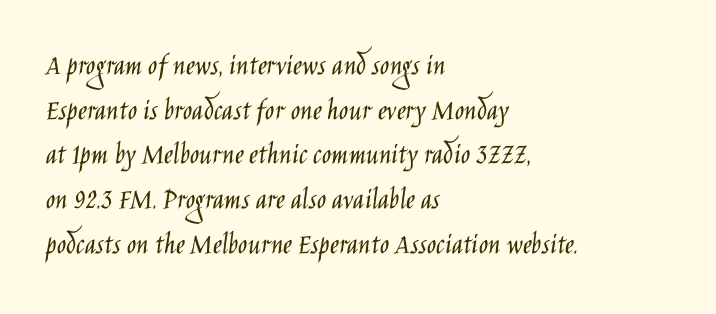
Q: Is the text bold? A: No.
Q: Is the text italic (slanted)? A: Yes.
Q: Is the typeface a serif or a sans-serif typeface? A: Sans-serif.
Q: Is the text underlined? A: No.
Q: How is the paragraph aligned? A: Left-aligned.
Q: Is the spacing between letters normal or unusually wide? A: Normal.
Q: Is the spacing between lines tight, normal or loose? A: Normal.
Q: Width (condensed, normal, or wide)? A: Condensed.
Q: Stroke contrast? A: Low.
Q: x-height? A: Large.
Q: Monospaced? A: No.
